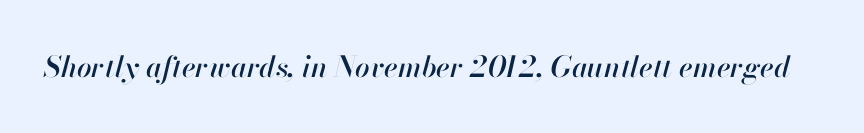
{"italic": "yes", "lean": "right", "slant_degrees": 13, "width": "normal", "stroke_contrast": "high", "x_height": "small", "monospaced": "no", "underline": "no", "letter_spacing": "normal", "letter_spacing_em": 0.0, "glyph_px": 29}
